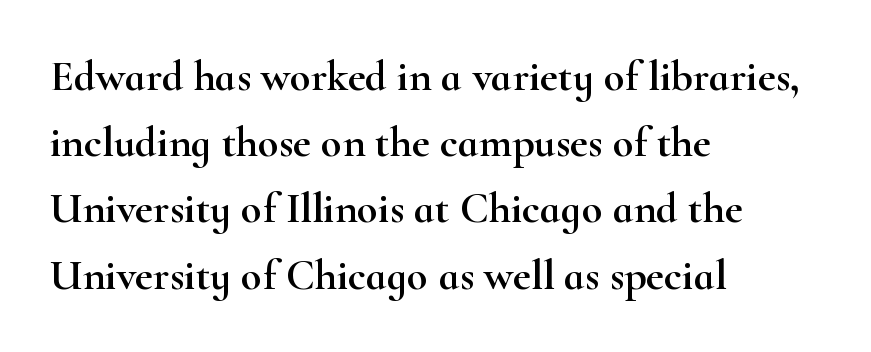
The image shows 43 px wide serif type, upright; set left-aligned, normal line spacing (1.54x), normal letter spacing, not underlined; high stroke contrast and a small x-height.
